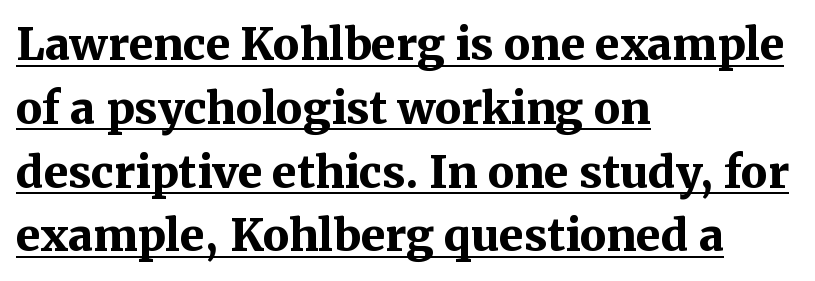
Q: Is the text bold? A: Yes.
Q: Is the text italic (slanted)? A: No, it is upright.
Q: Is the typeface a serif or a sans-serif typeface? A: Serif.
Q: Is the text underlined? A: Yes.
Q: How is the paragraph aligned? A: Left-aligned.
Q: Is the spacing between letters normal or unusually wide? A: Normal.
Q: Is the spacing between lines tight, normal or loose? A: Normal.
Q: Width (condensed, normal, or wide)? A: Normal.
Q: Stroke contrast? A: Medium.
Q: x-height? A: Medium.
Q: Monospaced? A: No.
